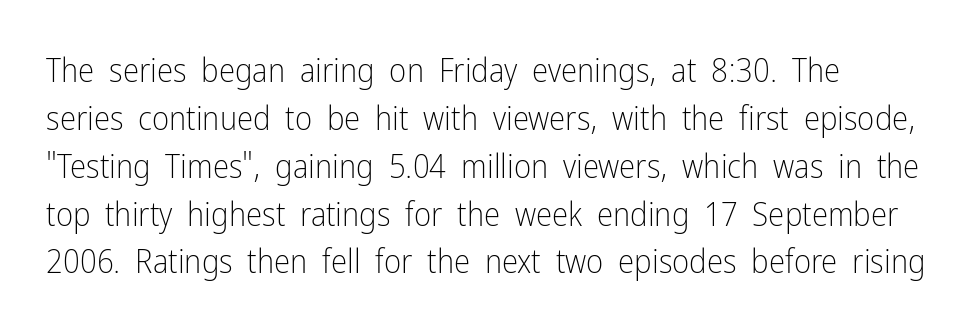
{"serif": "no", "italic": "no", "bold": "no", "weight": "light", "width": "condensed", "stroke_contrast": "low", "x_height": "medium", "monospaced": "no", "underline": "no", "line_spacing": "normal", "line_spacing_ratio": 1.45, "letter_spacing": "normal", "letter_spacing_em": 0.0, "glyph_px": 33}
